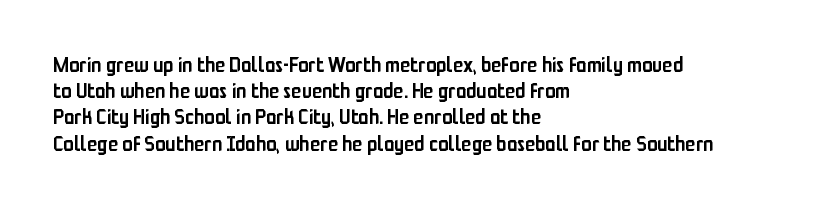
The image shows 21 px text type, upright; set left-aligned, normal line spacing (1.25x), normal letter spacing, not underlined.
